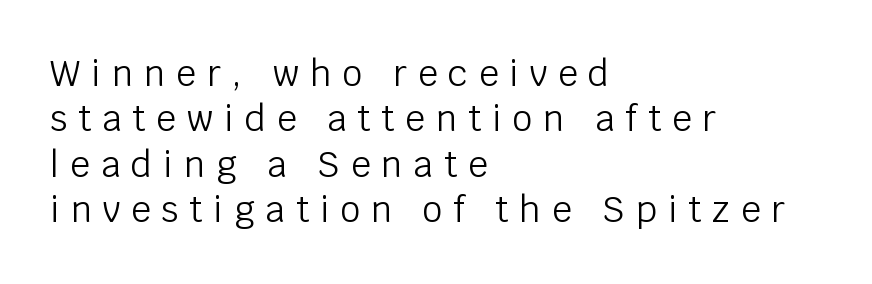
Is there much room between lines? A standard amount, neither cramped nor airy. Do the characters align in a grid? No, the font is proportional. No word sits above an underline. These lines have a slow, spaced-out rhythm from letter to letter.
